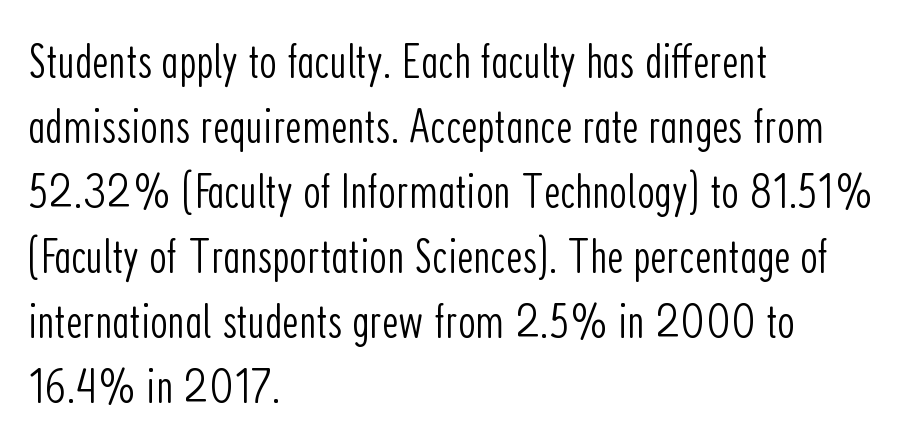
Italic: no, the glyphs are upright roman. The rendering uses natural spacing where letterforms have individual widths. Underline: absent. A quiet, ordinary-to-light weight characterises the typeface.
